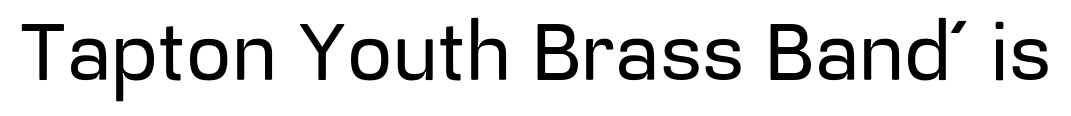
The type family on display is of the sans-serif kind. Short note: letters normally spaced. The rendering uses natural spacing where letterforms have individual widths. Unlike italic type, these characters show no tilt at all. The glyphs are unaccompanied by any horizontal stroke below them.
